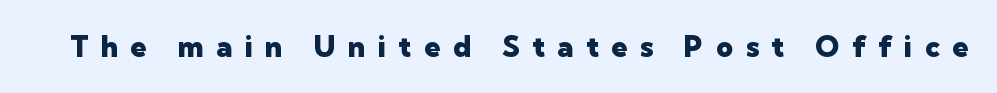
The passage shown is emphatically bold. Are there feet on the stems? There aren't — it's a sans. Honestly, there is no underline to notice here at all. Posture: straight, roman, zero tilt. Students, note that the glyphs here are deliberately spaced far apart. Looks like regular typesetting: each glyph gets only the width it needs.
